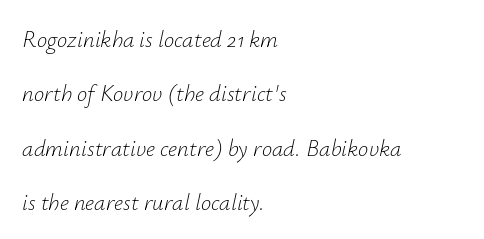
The weight tops out at a normal text grade. Notice how the stems are inclined rather than vertical — that's the hallmark of italics. The block of text is sparse from top to bottom, with ample space between rows. Type without underlining. All the whitespace from short lines collects on the right. The rendering keeps characters at their native spacing.
